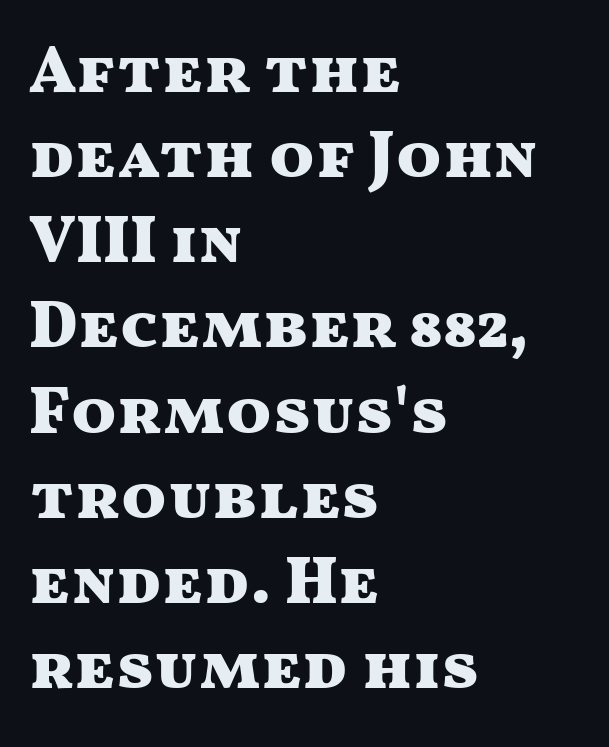
Q: Is the text bold? A: Yes.
Q: Is the text italic (slanted)? A: No, it is upright.
Q: Is the typeface a serif or a sans-serif typeface? A: Sans-serif.
Q: Is the text underlined? A: No.
Q: How is the paragraph aligned? A: Left-aligned.
Q: Is the spacing between letters normal or unusually wide? A: Normal.
Q: Is the spacing between lines tight, normal or loose? A: Normal.
Q: Width (condensed, normal, or wide)? A: Wide.
Q: Stroke contrast? A: Medium.
Q: x-height? A: Medium.
Q: Monospaced? A: No.
